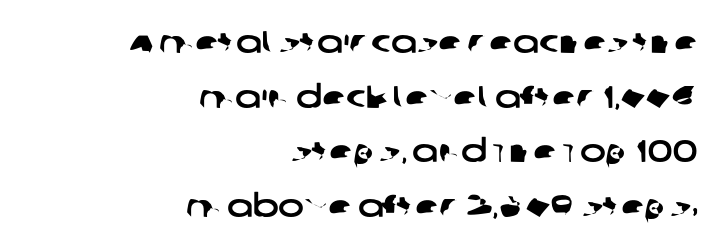
Q: Is the typeface a serif or a sans-serif typeface? A: Sans-serif.
Q: Is the text underlined? A: No.
Q: How is the paragraph aligned? A: Right-aligned.
Q: Is the spacing between letters normal or unusually wide? A: Normal.
Q: Width (condensed, normal, or wide)? A: Wide.
Q: Stroke contrast? A: Low.
Q: x-height? A: Large.
Q: Monospaced? A: No.
